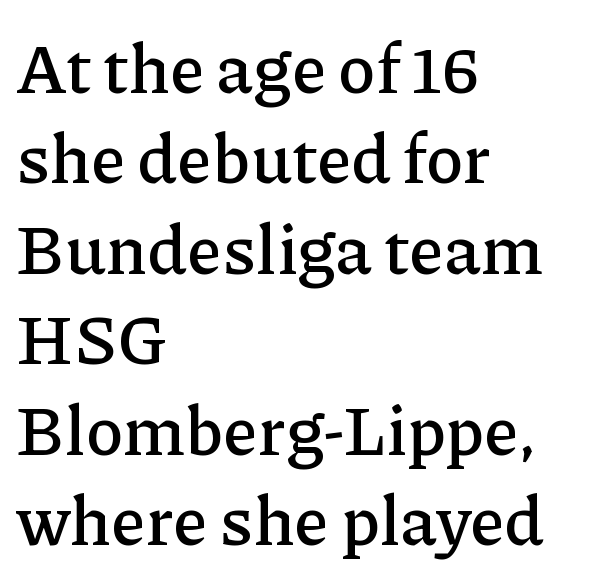
{"serif": "yes", "italic": "no", "width": "normal", "stroke_contrast": "low", "x_height": "medium", "monospaced": "no", "underline": "no", "align": "left", "line_spacing": "normal", "line_spacing_ratio": 1.31, "letter_spacing": "normal", "letter_spacing_em": 0.0, "glyph_px": 69}
